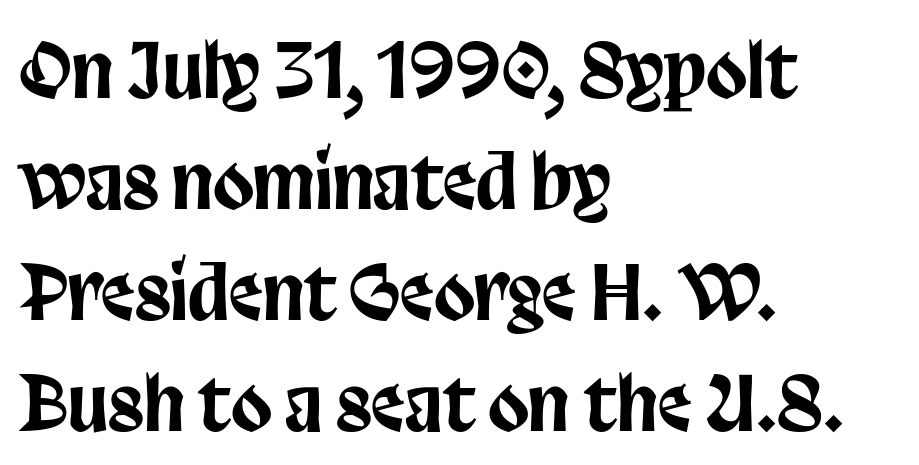
{"serif": "no", "italic": "no", "width": "condensed", "stroke_contrast": "low", "x_height": "large", "monospaced": "no", "underline": "no", "align": "left", "line_spacing": "normal", "line_spacing_ratio": 1.48, "letter_spacing": "normal", "letter_spacing_em": 0.0, "glyph_px": 75}
